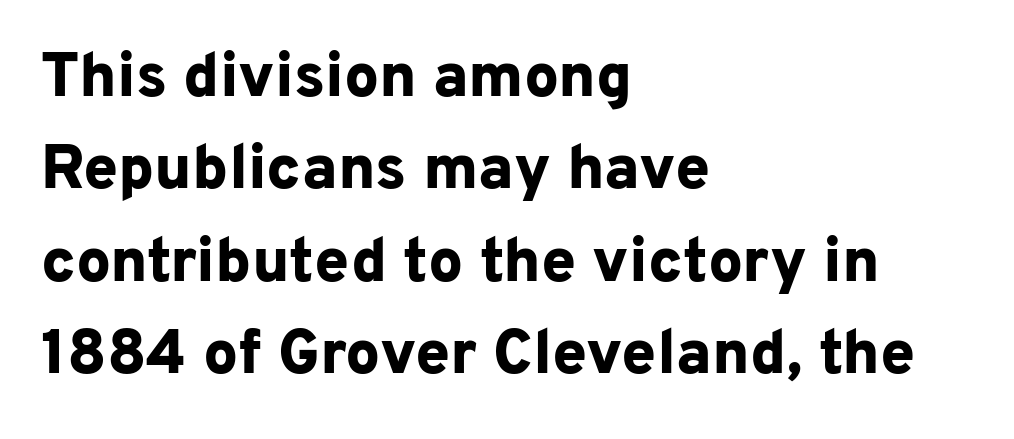
Posture: straight, roman, zero tilt. To sum up the face: it is a sans, with no serifs. Proportional: the letters do not fall into vertical columns. Line starts are locked; line ends wander.
